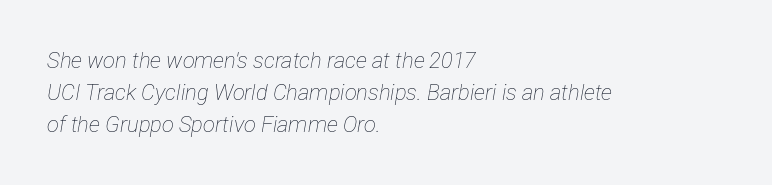
{"italic": "yes", "lean": "right", "slant_degrees": 12, "bold": "no", "underline": "no", "align": "left", "line_spacing": "normal", "line_spacing_ratio": 1.45, "letter_spacing": "normal", "letter_spacing_em": 0.0, "glyph_px": 22}
